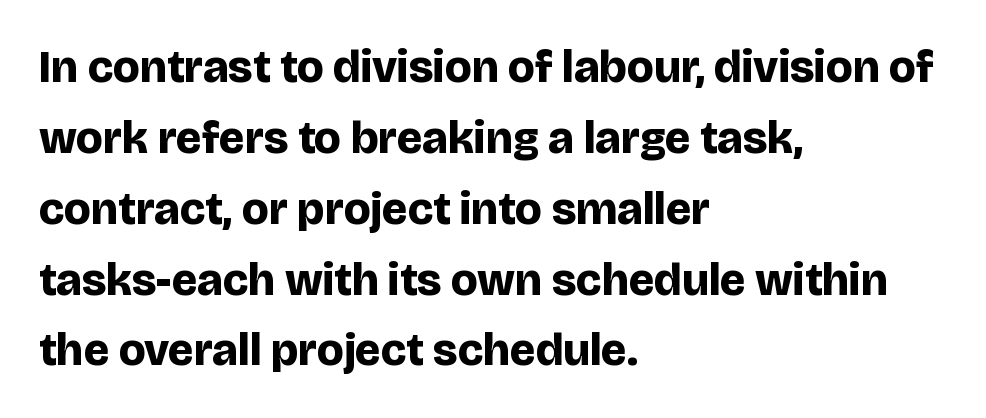
Q: Is the text bold? A: Yes.
Q: Is the text italic (slanted)? A: No, it is upright.
Q: Is the typeface a serif or a sans-serif typeface? A: Sans-serif.
Q: Is the text underlined? A: No.
Q: How is the paragraph aligned? A: Left-aligned.
Q: Is the spacing between letters normal or unusually wide? A: Normal.
Q: Is the spacing between lines tight, normal or loose? A: Normal.
Q: Width (condensed, normal, or wide)? A: Normal.
Q: Stroke contrast? A: Low.
Q: x-height? A: Large.
Q: Monospaced? A: No.
